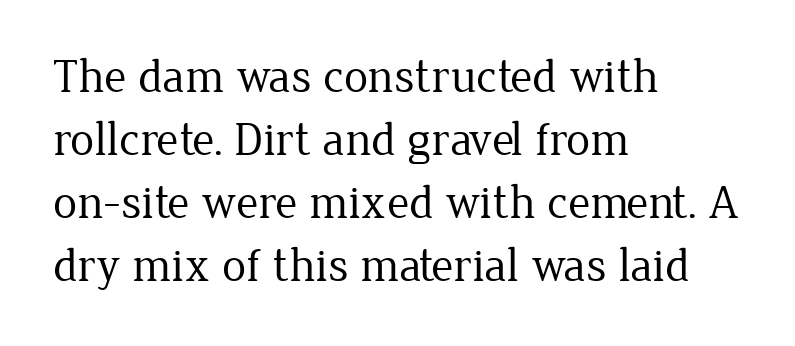
The glyphs in this specimen are seriffed. This sample has the flowing, uneven cadence of proportional lettering. The area under the type is left untouched. If you drew a ruler down the left edge, every line would touch it. Italic? Not at all — the glyphs are vertical.
